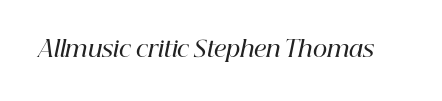
Honestly, there is no underline to notice here at all. The glyphs look as if they've been sheared to an angle. Students, this is semibold: more ink than regular, less than bold. The horizontal fit of the characters is conventional and even.
